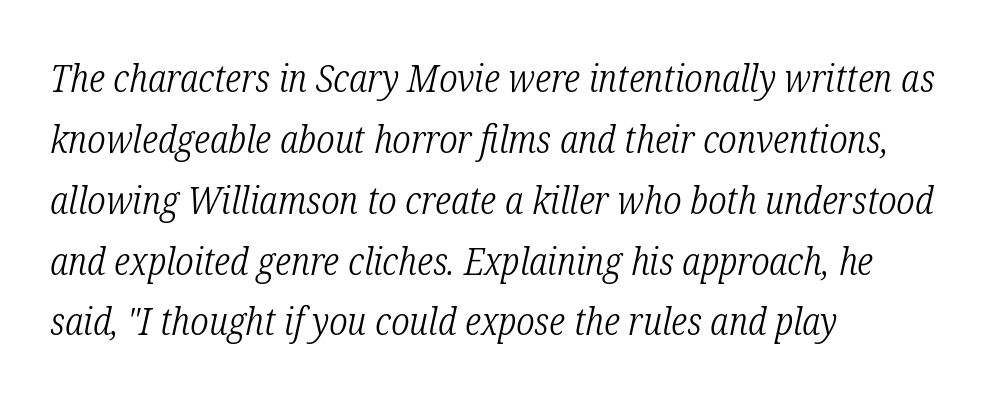
The image shows 39 px light, condensed serif type, italic (leaning right); set left-aligned, normal line spacing (1.56x), normal letter spacing, not underlined; low stroke contrast and a medium x-height.
